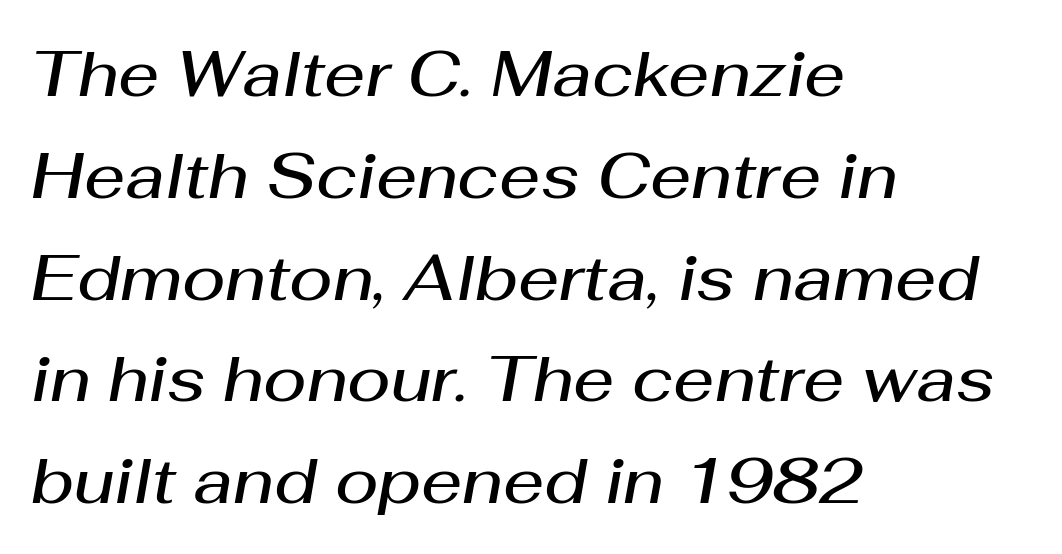
Q: Is the text bold? A: Semi-bold.
Q: Is the text italic (slanted)? A: Yes, it leans right by about 10 degrees.
Q: Is the text underlined? A: No.
Q: How is the paragraph aligned? A: Left-aligned.
Q: Is the spacing between letters normal or unusually wide? A: Normal.
Q: Is the spacing between lines tight, normal or loose? A: Normal.
Q: Width (condensed, normal, or wide)? A: Normal.
Q: Stroke contrast? A: Medium.
Q: x-height? A: Medium.
Q: Monospaced? A: No.
